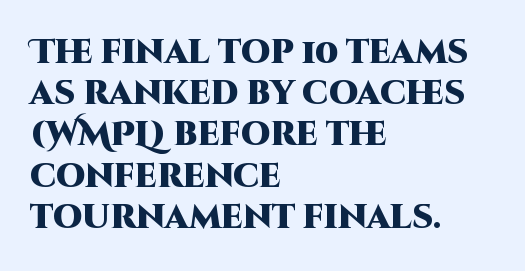
The image shows 33 px heavy sans-serif type, upright; set left-aligned, normal line spacing (1.25x), normal letter spacing, not underlined; high stroke contrast and a large x-height.
